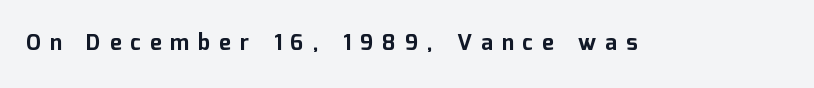
Q: Is the text bold? A: Yes.
Q: Is the text italic (slanted)? A: No, it is upright.
Q: Is the text underlined? A: No.
Q: Is the spacing between letters normal or unusually wide? A: Unusually wide.
